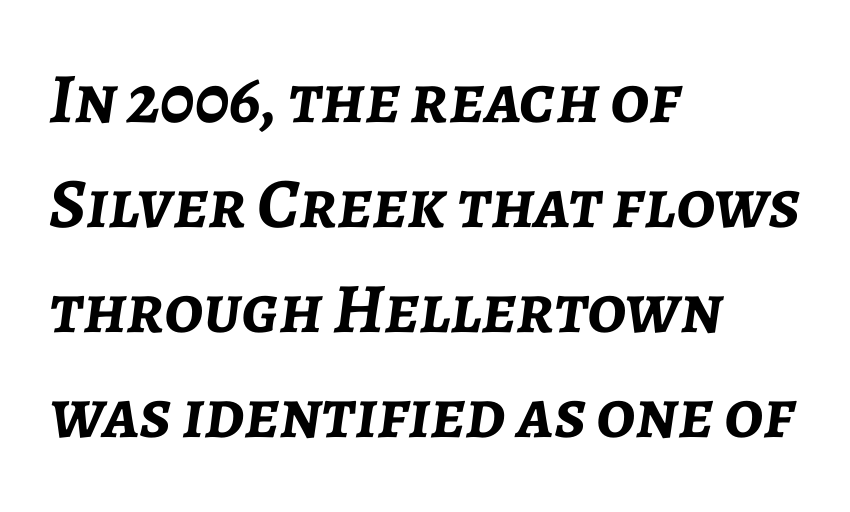
The line texture is even and compact thanks to regular tracking. The specimen omits any rule beneath the text block's lines. Regular leading. The paragraph has a hard left edge and a soft right edge. Italic: yes, the glyphs are oblique. Summary of weight: heavy, a full bold.
